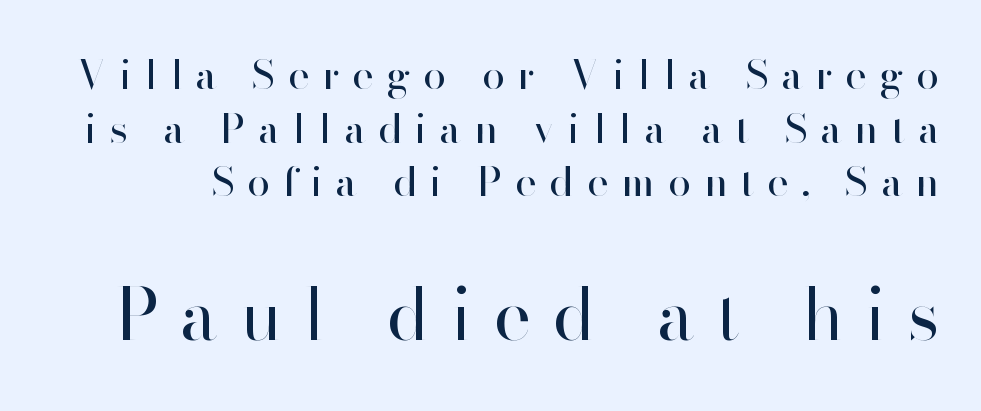
Summary of weight: not heavy and not bold. Size contrast runs from small at the top to large at the bottom. Designer's note — italics off, roman on. Does extra space separate the letters? Yes, quite a lot of it. Classification — sans serif. The leading is moderate, giving the passage an even texture.
